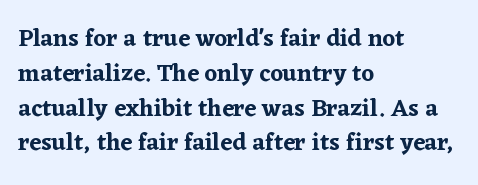
This sample keeps an unexceptional amount of space between lines. These lines keep a tight, regular rhythm from letter to letter. Every stem runs plumb, perpendicular to the baseline. Reading down the block, your eye returns to a fixed left position each line. The string is rendered with underlining switched off.
